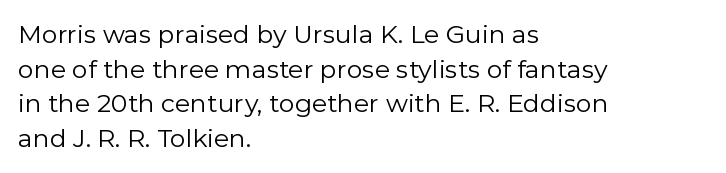
Q: Is the text bold? A: No.
Q: Is the text italic (slanted)? A: No, it is upright.
Q: Is the text underlined? A: No.
Q: How is the paragraph aligned? A: Left-aligned.
Q: Is the spacing between letters normal or unusually wide? A: Normal.
Q: Is the spacing between lines tight, normal or loose? A: Normal.
